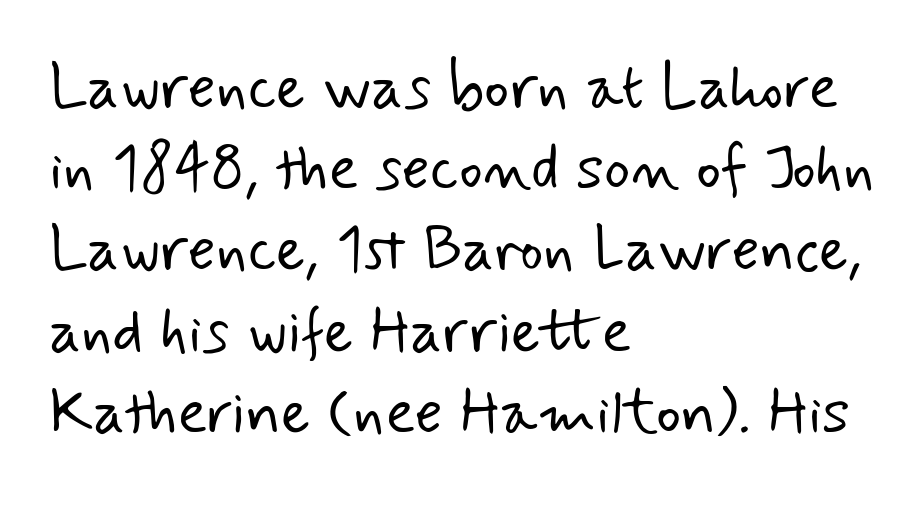
{"serif": "no", "bold": "no", "weight": "light", "width": "normal", "stroke_contrast": "low", "x_height": "small", "monospaced": "no", "underline": "no", "align": "left", "line_spacing": "normal", "line_spacing_ratio": 1.31, "letter_spacing": "normal", "letter_spacing_em": 0.0, "glyph_px": 62}
